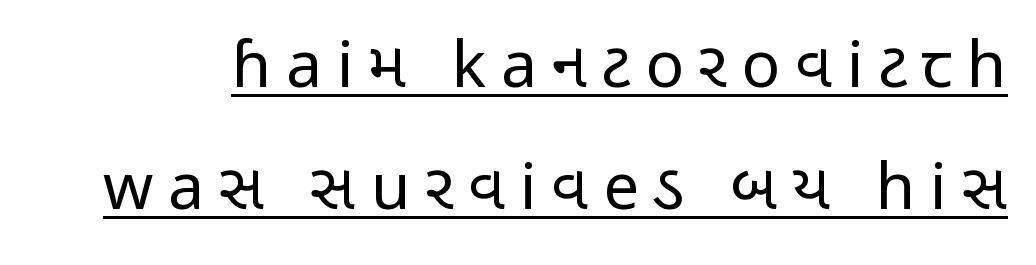
What stands out about the letter spacing? Its width — letters are far apart. These characters rest on top of a visible drawn line. A typesetter would call this proportional, since set widths differ per character. Serif or sans? Sans — the stroke terminals are bare. Tall strokes in this sample are plumb rather than angled.
